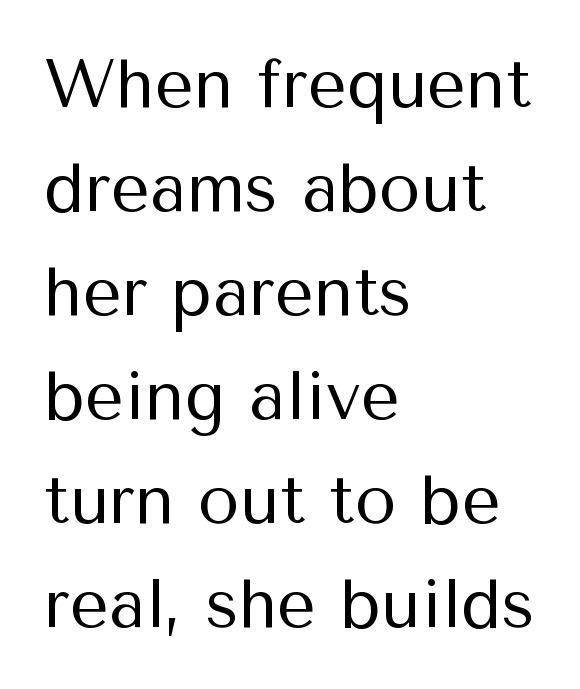
Q: Is the text bold? A: No.
Q: Is the text italic (slanted)? A: No, it is upright.
Q: Is the typeface a serif or a sans-serif typeface? A: Sans-serif.
Q: Is the text underlined? A: No.
Q: How is the paragraph aligned? A: Left-aligned.
Q: Is the spacing between letters normal or unusually wide? A: Normal.
Q: Is the spacing between lines tight, normal or loose? A: Normal.
Q: Width (condensed, normal, or wide)? A: Normal.
Q: Stroke contrast? A: Medium.
Q: x-height? A: Medium.
Q: Monospaced? A: No.
